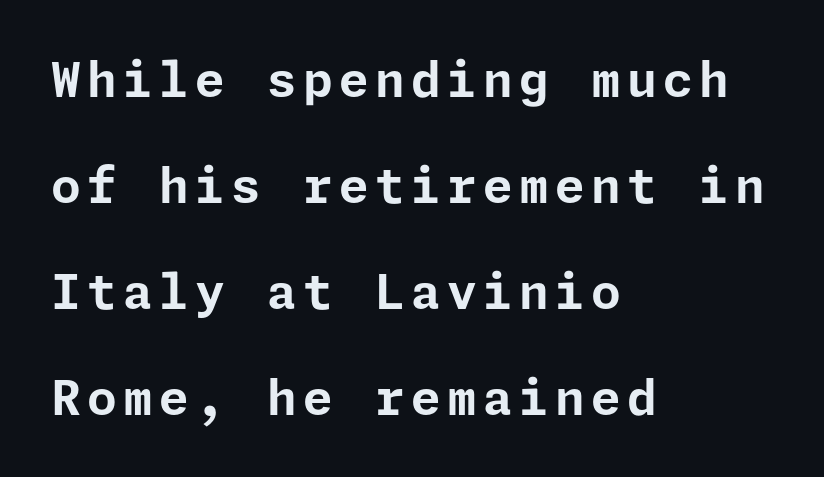
Q: Is the text bold? A: Yes.
Q: Is the text italic (slanted)? A: No, it is upright.
Q: Is the typeface a serif or a sans-serif typeface? A: Sans-serif.
Q: Is the text underlined? A: No.
Q: How is the paragraph aligned? A: Left-aligned.
Q: Is the spacing between lines tight, normal or loose? A: Loose.
Q: Width (condensed, normal, or wide)? A: Normal.
Q: Stroke contrast? A: Low.
Q: x-height? A: Medium.
